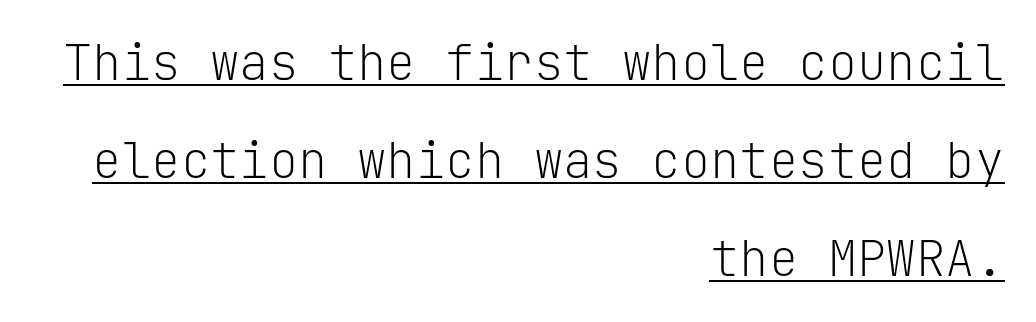
The designer went with a sans here, leaving each stem footless. Each letter, wide or thin by design, is forced into the same width here. Stems and bowls with no extra thickness — not bold. The lines in this sample share a right terminus and differ only in where they begin. Nobody touched the tracking dial on this one. Widely set lines give the paragraph a tall, airy silhouette.
